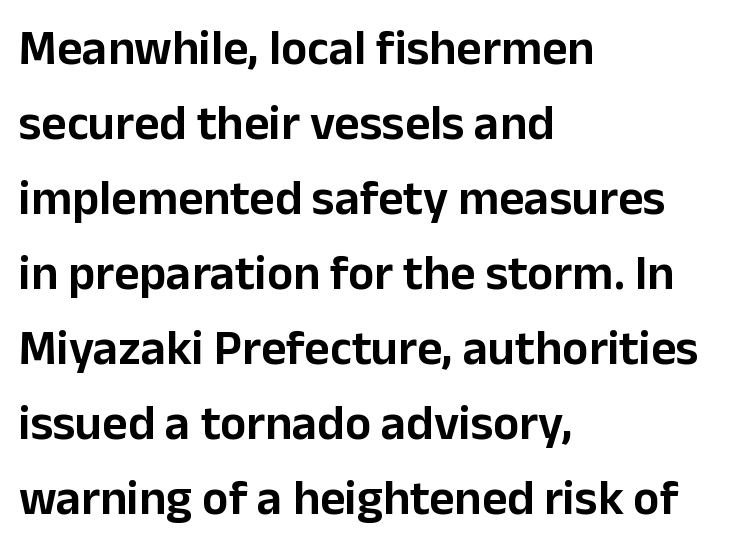
{"serif": "no", "italic": "no", "width": "normal", "stroke_contrast": "low", "x_height": "medium", "monospaced": "no", "underline": "no", "align": "left", "line_spacing": "normal", "line_spacing_ratio": 1.53, "letter_spacing": "normal", "letter_spacing_em": 0.0, "glyph_px": 49}
